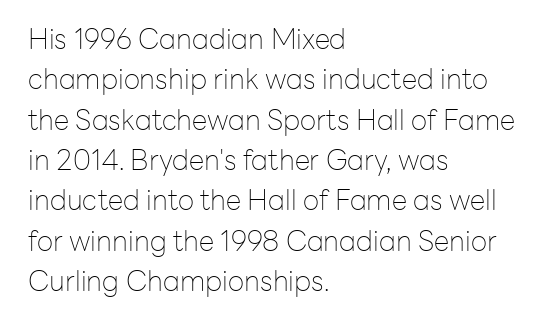
{"serif": "no", "italic": "no", "bold": "no", "weight": "thin", "width": "normal", "stroke_contrast": "low", "x_height": "medium", "monospaced": "no", "underline": "no", "align": "left", "line_spacing": "normal", "line_spacing_ratio": 1.44, "letter_spacing": "normal", "letter_spacing_em": 0.0, "glyph_px": 28}
